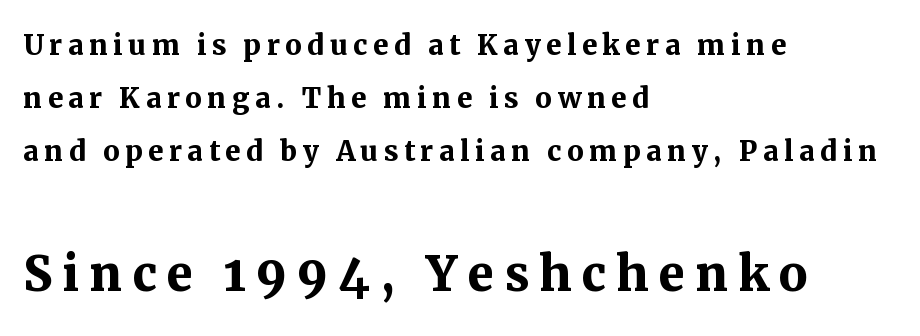
{"serif": "yes", "italic": "no", "bold": "yes", "weight": "semibold", "width": "normal", "stroke_contrast": "medium", "x_height": "medium", "monospaced": "no", "underline": "no", "align": "left", "line_spacing": "normal", "line_spacing_ratio": 1.43, "larger_block": "second", "size_ratio": 1.76, "glyph_px": 65}
